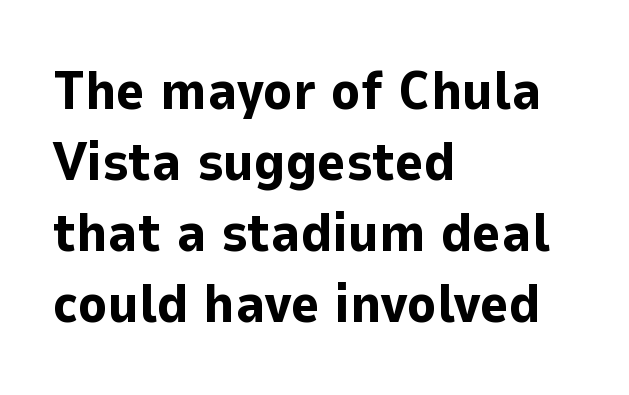
Q: Is the text bold? A: Yes.
Q: Is the text italic (slanted)? A: No, it is upright.
Q: Is the typeface a serif or a sans-serif typeface? A: Sans-serif.
Q: Is the text underlined? A: No.
Q: How is the paragraph aligned? A: Left-aligned.
Q: Is the spacing between letters normal or unusually wide? A: Normal.
Q: Is the spacing between lines tight, normal or loose? A: Normal.
Q: Width (condensed, normal, or wide)? A: Normal.
Q: Stroke contrast? A: Low.
Q: x-height? A: Medium.
Q: Monospaced? A: No.
